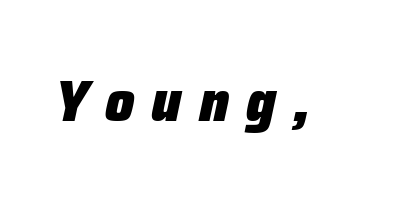
{"italic": "yes", "lean": "right", "slant_degrees": 12, "bold": "yes", "weight": "heavy", "width": "normal", "stroke_contrast": "low", "x_height": "medium", "monospaced": "no", "underline": "no", "letter_spacing": "wide", "letter_spacing_em": 0.29, "glyph_px": 58}
